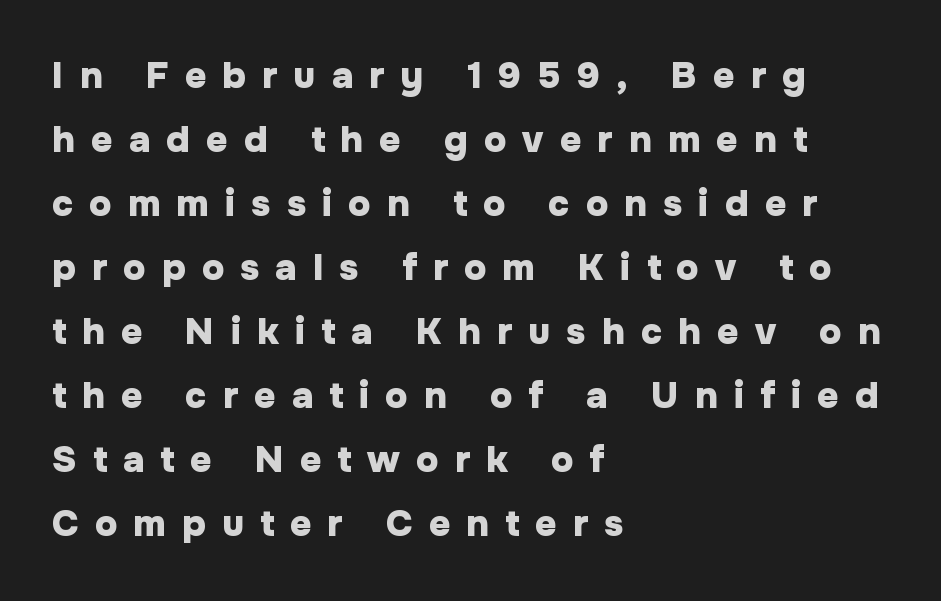
Looks like regular typesetting: each glyph gets only the width it needs. A classic flush-left, rag-right setting is used for this passage. Typographic density is high because the face is bold. A roman cut, with each character standing at attention. The strip under each line holds only bare page. Is this a sans? Yes — the strokes have no serifs.
